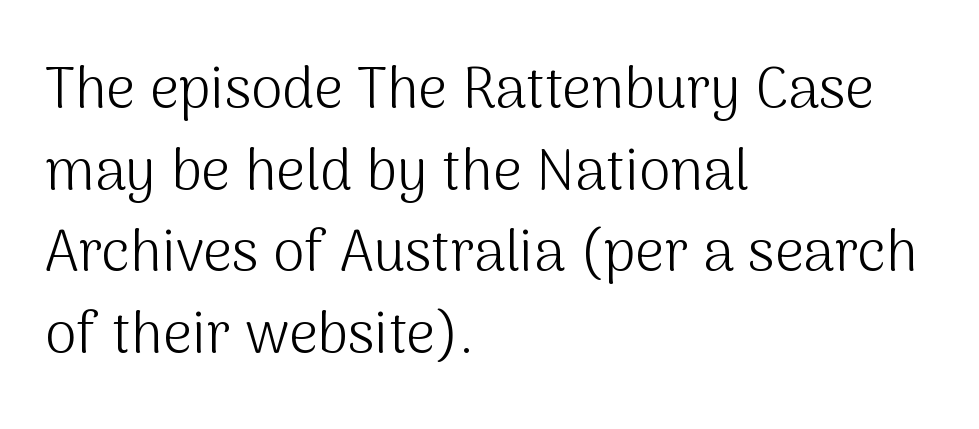
{"serif": "no", "italic": "no", "bold": "no", "weight": "light", "width": "normal", "stroke_contrast": "medium", "x_height": "medium", "monospaced": "no", "underline": "no", "align": "left", "line_spacing": "normal", "line_spacing_ratio": 1.43, "letter_spacing": "normal", "letter_spacing_em": 0.0, "glyph_px": 57}
